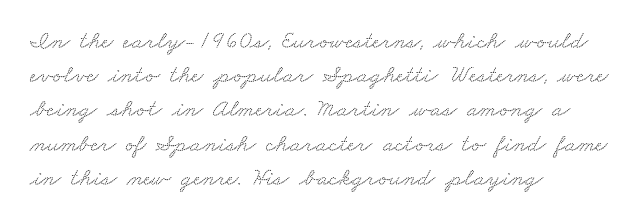
Q: Is the text underlined? A: No.
Q: How is the paragraph aligned? A: Left-aligned.
Q: Is the spacing between letters normal or unusually wide? A: Normal.
Q: Is the spacing between lines tight, normal or loose? A: Normal.
